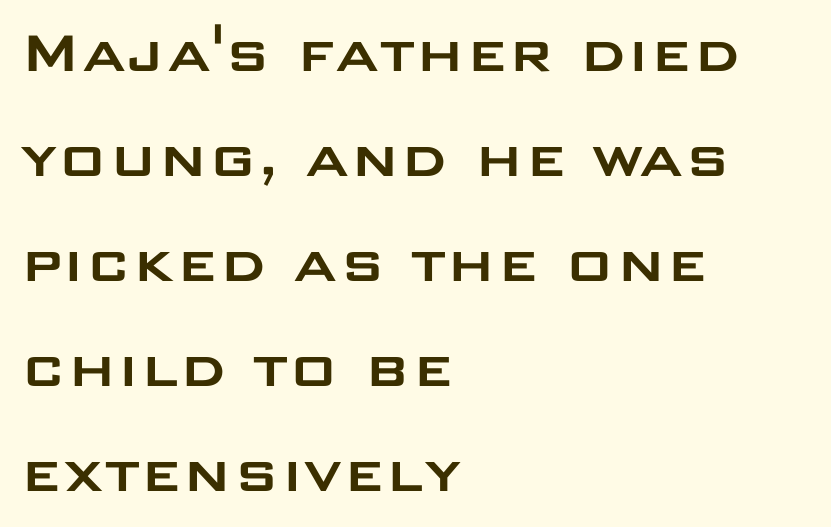
The image shows 66 px wide sans-serif type, upright; set left-aligned, normal line spacing (1.59x), normal letter spacing, not underlined; low stroke contrast and a large x-height.
